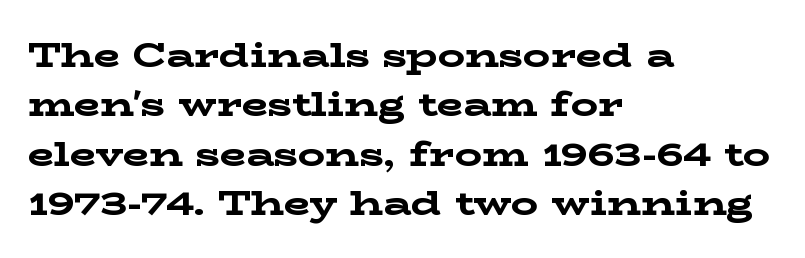
{"serif": "yes", "italic": "no", "bold": "yes", "weight": "bold", "width": "wide", "stroke_contrast": "low", "x_height": "medium", "monospaced": "no", "underline": "no", "align": "left", "line_spacing": "normal", "line_spacing_ratio": 1.45, "letter_spacing": "normal", "letter_spacing_em": 0.0, "glyph_px": 34}
